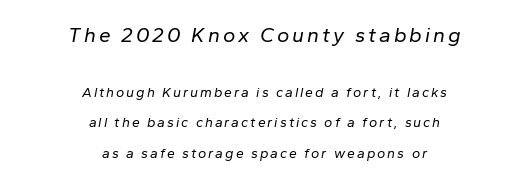
The lines are spread far apart with generous leading. This is not heavy type; no bold has been used. Which margin do the lines hug? Neither — every line sits in the middle. Honestly, there is no underline to notice here at all.
